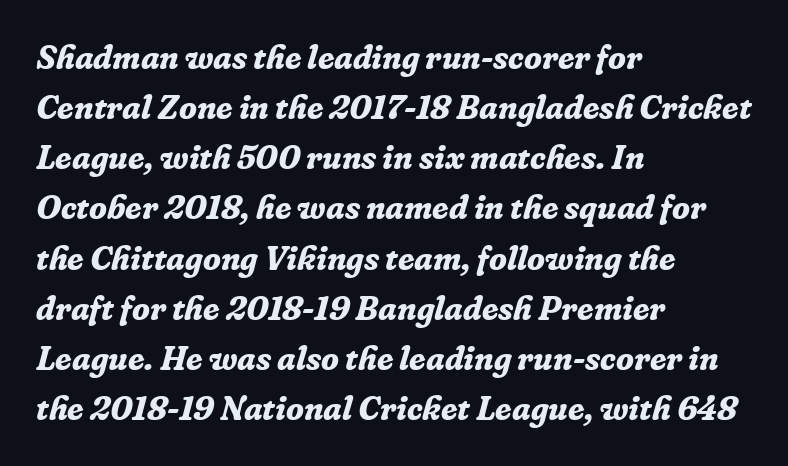
Q: Is the text bold? A: Yes.
Q: Is the text italic (slanted)? A: Yes, it leans right by about 16 degrees.
Q: Is the typeface a serif or a sans-serif typeface? A: Serif.
Q: Is the text underlined? A: No.
Q: How is the paragraph aligned? A: Left-aligned.
Q: Is the spacing between letters normal or unusually wide? A: Normal.
Q: Is the spacing between lines tight, normal or loose? A: Normal.
Q: Width (condensed, normal, or wide)? A: Normal.
Q: Stroke contrast? A: Low.
Q: x-height? A: Medium.
Q: Monospaced? A: No.
